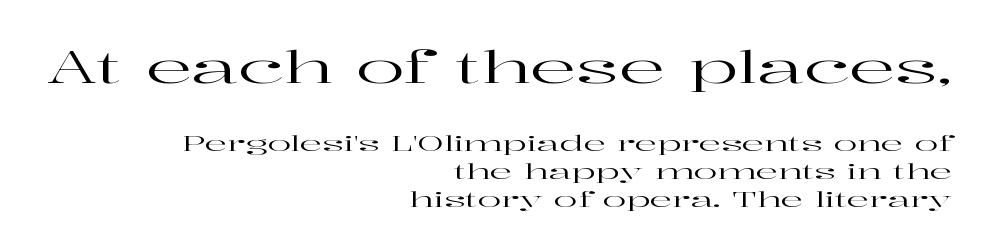
Does the copy run flush right? Yes — the right margin is perfectly even. Italic: no, the glyphs are upright roman. One glance says typical: line gaps are just what's usual. The initial chunk of copy outweighs the following chunk in type size. Check under the words: just untouched page. Observe the serifs anchoring each vertical stroke in this sample.
